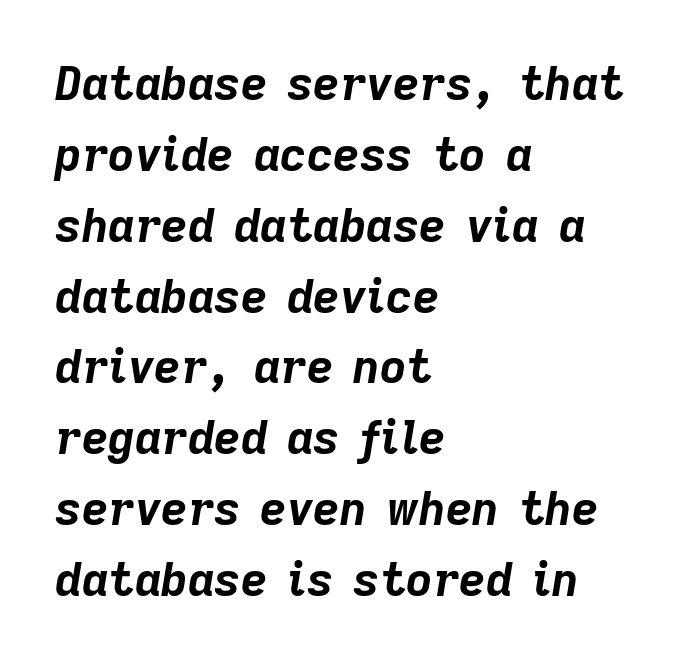
{"italic": "yes", "lean": "right", "slant_degrees": 9, "bold": "yes", "weight": "bold", "width": "normal", "stroke_contrast": "low", "x_height": "medium", "monospaced": "no", "underline": "no", "align": "left", "line_spacing": "normal", "line_spacing_ratio": 1.54, "letter_spacing": "normal", "letter_spacing_em": 0.0, "glyph_px": 46}
